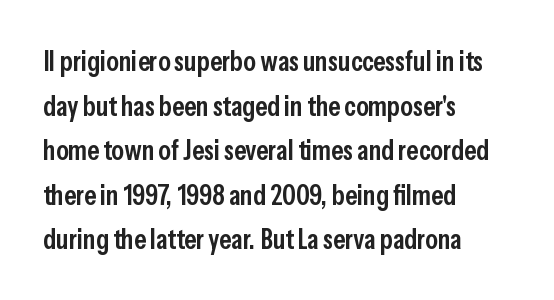
Weight check: semibold — heavier than regular, not quite bold. The type family on display is of the sans-serif kind. Do the characters align in a grid? No, the font is proportional. Just letters on the line, the space beneath them empty. The setting favours the left margin, as ordinary paragraphs usually do. Nothing unusual about the tracking: characters are spaced as the font intends.
